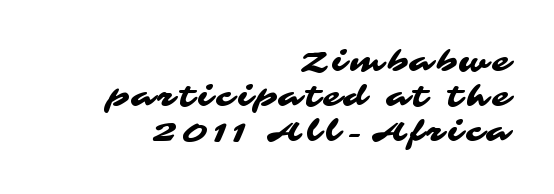
Teacher's note: observe the even right margin — that is flush-right alignment. Descender tails drop into unmarked territory. Is this a sans? Yes — the strokes have no serifs. The passage shown is typed in a proportional face where columns would drift. The designer left line spacing at the default.
